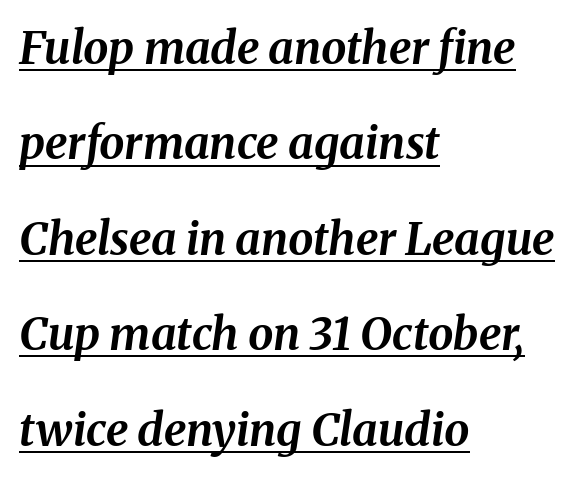
Q: Is the text bold? A: Yes.
Q: Is the text italic (slanted)? A: Yes, it leans right by about 8 degrees.
Q: Is the text underlined? A: Yes.
Q: How is the paragraph aligned? A: Left-aligned.
Q: Is the spacing between letters normal or unusually wide? A: Normal.
Q: Is the spacing between lines tight, normal or loose? A: Loose.
Q: Width (condensed, normal, or wide)? A: Normal.
Q: Stroke contrast? A: Medium.
Q: x-height? A: Medium.
Q: Monospaced? A: No.
